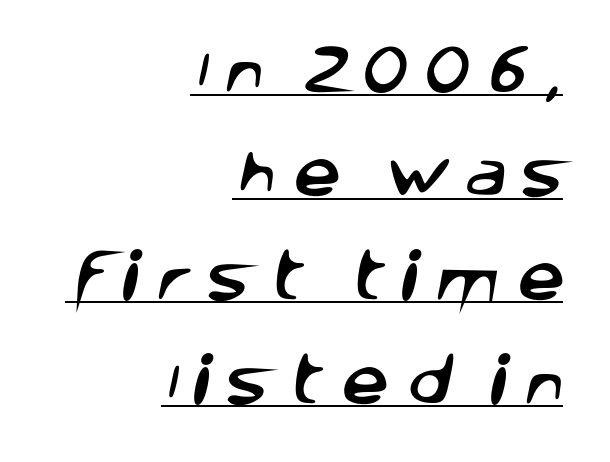
Q: Is the typeface a serif or a sans-serif typeface? A: Sans-serif.
Q: Is the text underlined? A: Yes.
Q: How is the paragraph aligned? A: Right-aligned.
Q: Is the spacing between letters normal or unusually wide? A: Unusually wide.
Q: Is the spacing between lines tight, normal or loose? A: Loose.
Q: Width (condensed, normal, or wide)? A: Normal.
Q: Stroke contrast? A: Low.
Q: x-height? A: Large.
Q: Monospaced? A: No.
